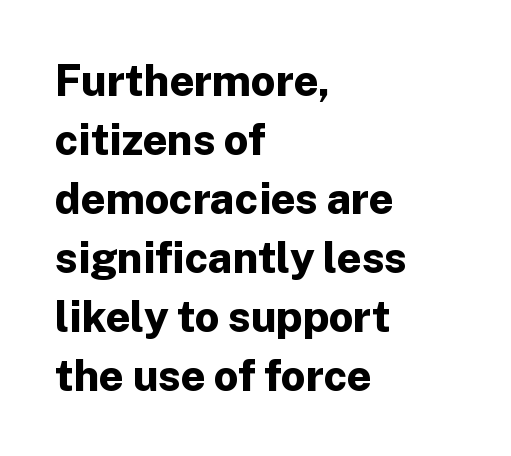
{"serif": "no", "italic": "no", "bold": "yes", "weight": "bold", "width": "normal", "stroke_contrast": "low", "x_height": "medium", "monospaced": "no", "underline": "no", "align": "left", "line_spacing": "normal", "line_spacing_ratio": 1.37, "letter_spacing": "normal", "letter_spacing_em": 0.0, "glyph_px": 43}
